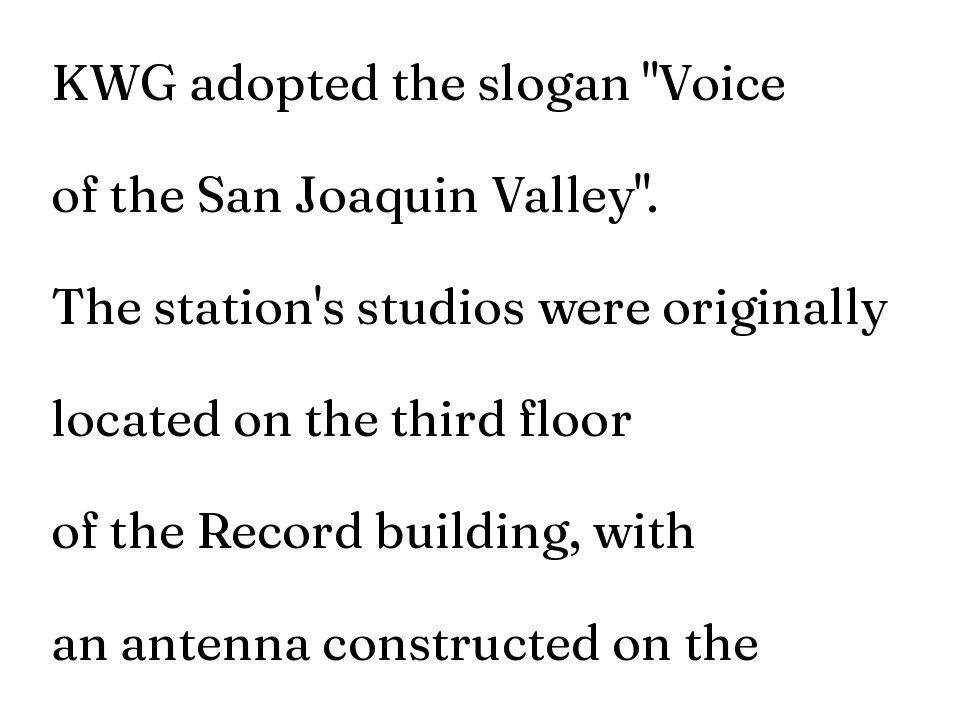
{"serif": "yes", "italic": "no", "width": "normal", "stroke_contrast": "medium", "x_height": "medium", "monospaced": "no", "underline": "no", "align": "left", "line_spacing": "loose", "line_spacing_ratio": 2.24, "letter_spacing": "normal", "letter_spacing_em": 0.0, "glyph_px": 50}
